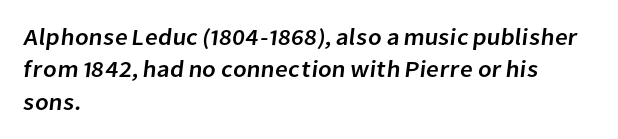
{"underline": "no", "align": "left", "line_spacing": "normal", "line_spacing_ratio": 1.41, "letter_spacing": "normal", "letter_spacing_em": 0.0, "glyph_px": 23}
